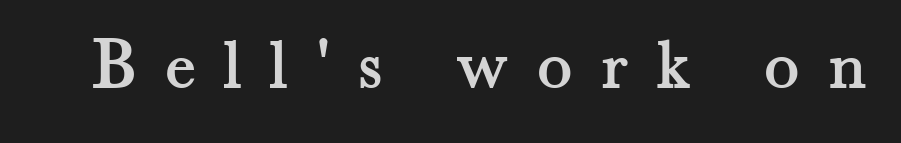
{"serif": "yes", "italic": "no", "width": "normal", "stroke_contrast": "medium", "x_height": "small", "monospaced": "no", "underline": "no", "letter_spacing": "wide", "letter_spacing_em": 0.38, "glyph_px": 74}
